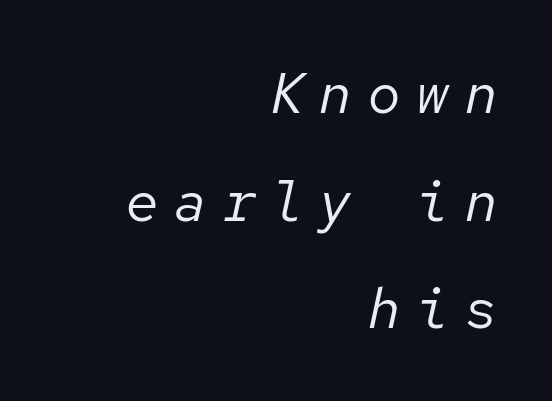
{"italic": "yes", "lean": "right", "slant_degrees": 12, "bold": "no", "weight": "regular", "width": "normal", "stroke_contrast": "low", "x_height": "medium", "monospaced": "yes", "underline": "no", "align": "right", "line_spacing_ratio": 1.89, "letter_spacing": "wide", "letter_spacing_em": 0.25, "glyph_px": 57}
